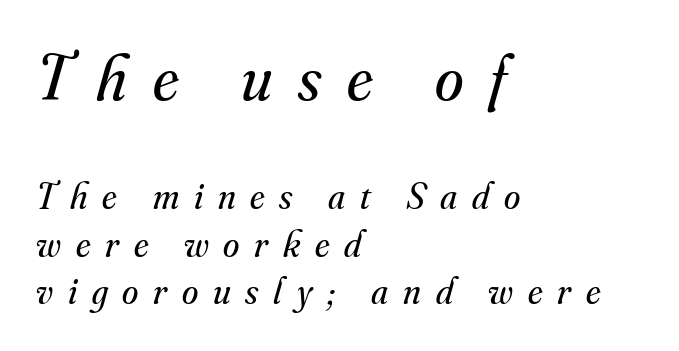
Looking at the ascenders, they clearly lean. The lines in this sample share a left origin and differ only in where they stop. The rendering uses a moderate line-height, typical for paragraphs. Nobody drew a line under any word here. The letters carry serifs — small finishing strokes at the ends of their stems. Look at the glyph heights: the upper group is clearly the bigger setting.
